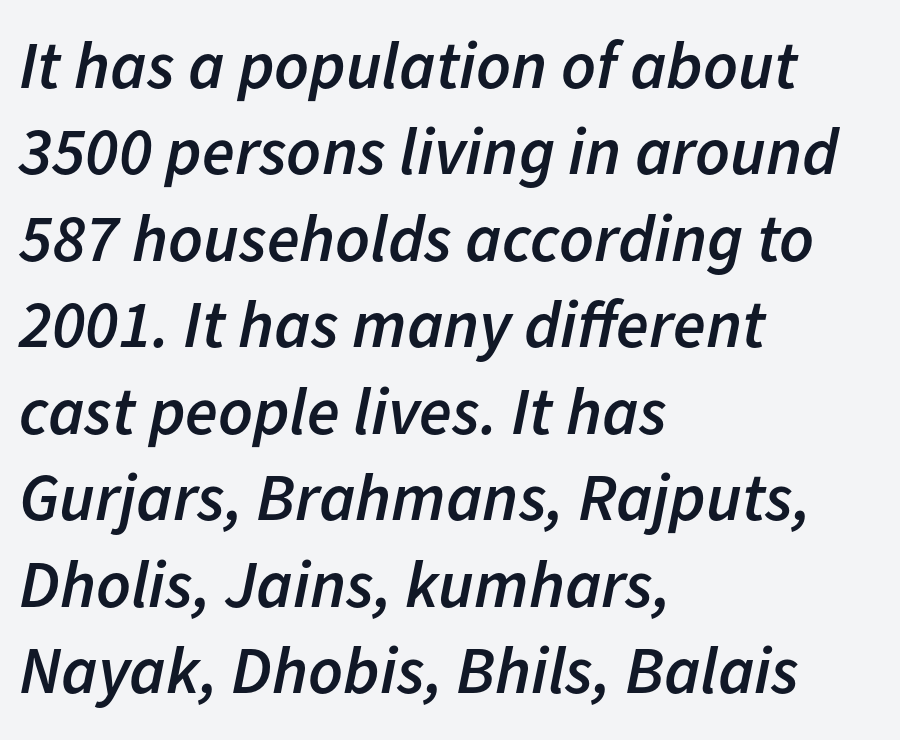
The area under the type is left untouched. How would I describe the line gaps? Plain and ordinary. Alignment: flush left. Observe the ordinary spacing: letters are neighbours, not strangers. You could not count columns in this text — the font is proportionally spaced.
